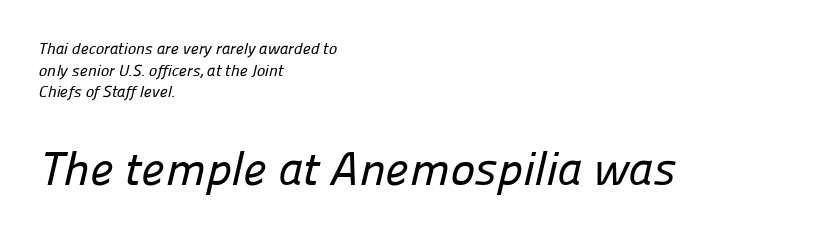
The image shows 47 px sans-serif type; set left-aligned, normal line spacing (1.35x), normal letter spacing, not underlined; the second (bottom) block is 2.94x larger; low stroke contrast and a medium x-height.
